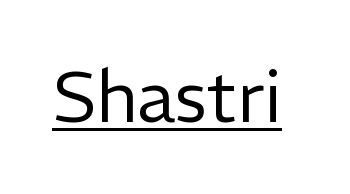
Is this a fixed-width face? No — the glyphs have proportional, varying widths. Inter-character spacing is left at the font's built-in metrics. Observe the absence of serifs on each vertical stroke in this sample. It's the straight-up-and-down kind of type. Stem width sits at or under what a default text font uses.
